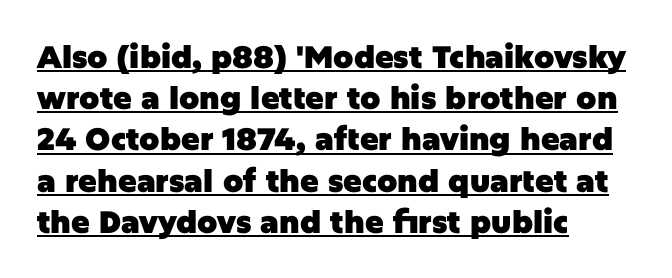
The characters display no serif detailing; their extremities are plain. Observe the ordinary spacing: letters are neighbours, not strangers. The specimen reads as upright at a glance. These lines carry a lot of weight — the face is fully bold. The passage shown is typed in a proportional face where columns would drift.
